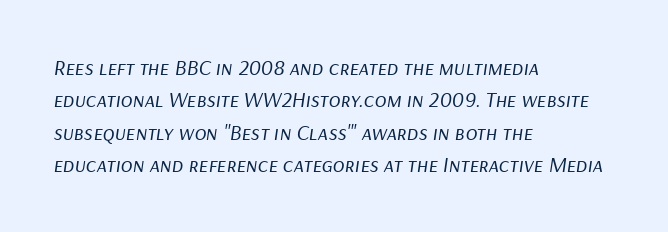
The image shows 22 px text type, italic (leaning right); set left-aligned, normal line spacing (1.47x), normal letter spacing, not underlined.
